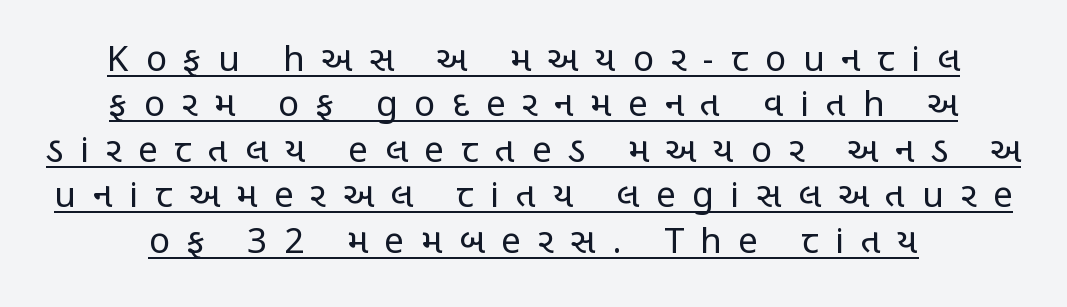
The image shows 35 px regular-weight, condensed sans-serif type, upright; set normal line spacing (1.3x), unusually wide letter spacing (+0.48 em), underlined; low stroke contrast and a large x-height.
